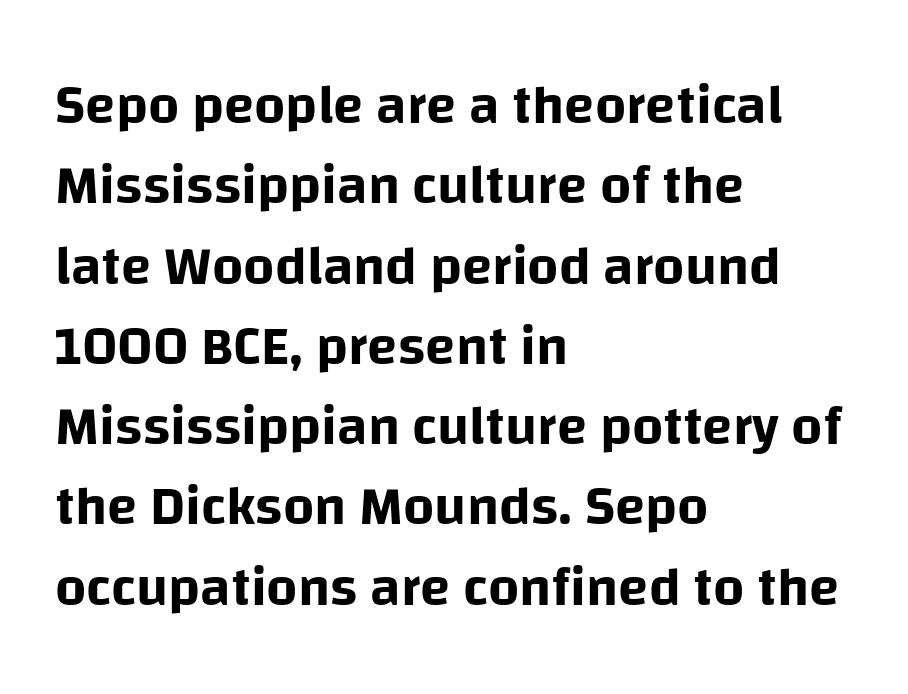
Q: Is the text italic (slanted)? A: No, it is upright.
Q: Is the typeface a serif or a sans-serif typeface? A: Sans-serif.
Q: Is the text underlined? A: No.
Q: How is the paragraph aligned? A: Left-aligned.
Q: Is the spacing between letters normal or unusually wide? A: Normal.
Q: Is the spacing between lines tight, normal or loose? A: Normal.
Q: Width (condensed, normal, or wide)? A: Normal.
Q: Stroke contrast? A: Low.
Q: x-height? A: Large.
Q: Monospaced? A: No.
